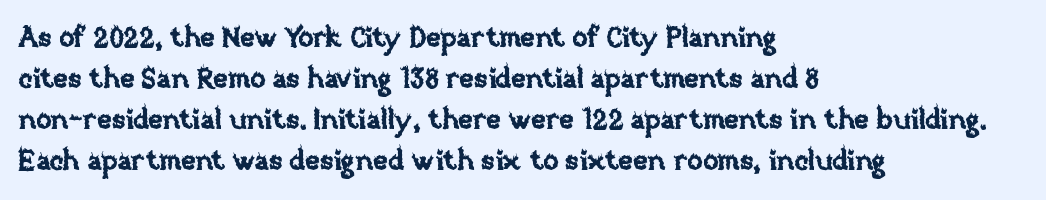
The foot of each line stays bare and open. The passage shown is typed in a proportional face where columns would drift. Leading matches the norm, producing a regular column. Nobody touched the tracking dial on this one. Leftover space on each line is placed entirely after the last word.
